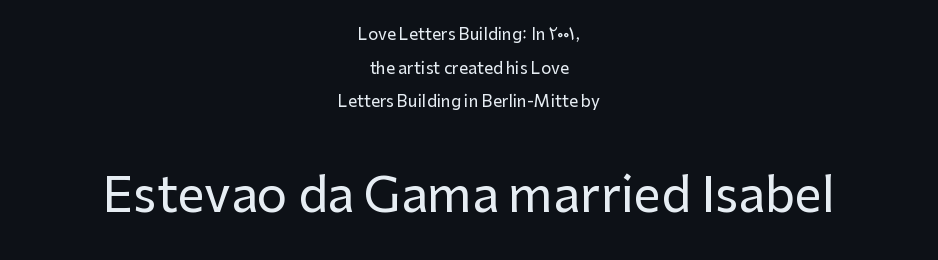
Q: Is the text italic (slanted)? A: No, it is upright.
Q: Is the typeface a serif or a sans-serif typeface? A: Sans-serif.
Q: Is the text underlined? A: No.
Q: How is the paragraph aligned? A: Centered.
Q: Is the spacing between letters normal or unusually wide? A: Normal.
Q: Is the spacing between lines tight, normal or loose? A: Loose.
Q: Which block of text is set in a larger size, the first (top) or the second (bottom)? A: The second (bottom) one.
Q: Width (condensed, normal, or wide)? A: Normal.
Q: Stroke contrast? A: Low.
Q: x-height? A: Medium.
Q: Monospaced? A: No.
